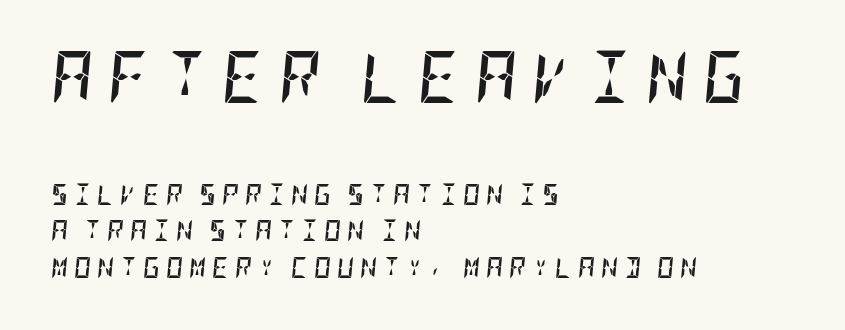
Q: Is the text bold? A: Yes.
Q: Is the text italic (slanted)? A: Yes, it leans right by about 5 degrees.
Q: Is the text underlined? A: No.
Q: How is the paragraph aligned? A: Left-aligned.
Q: Is the spacing between letters normal or unusually wide? A: Unusually wide.
Q: Which block of text is set in a larger size, the first (top) or the second (bottom)? A: The first (top) one.
Q: Width (condensed, normal, or wide)? A: Condensed.
Q: Stroke contrast? A: Low.
Q: x-height? A: Large.
